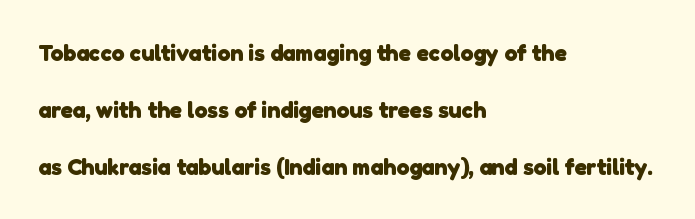
The image shows 23 px bold type; set left-aligned, loose line spacing (2.47x), normal letter spacing, not underlined.
